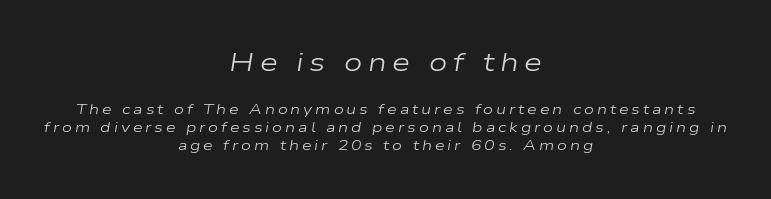
Weight: regular or lighter. Clear beneath every line of the passage. Tracking value appears strongly positive — letters spread wide. The lines sit at an ordinary, default distance from one another.
